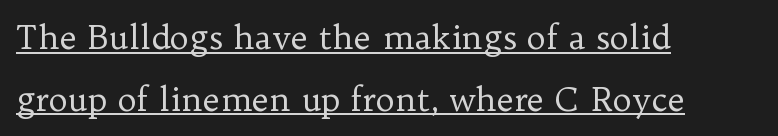
{"serif": "yes", "italic": "no", "bold": "no", "weight": "regular", "width": "normal", "stroke_contrast": "low", "x_height": "medium", "monospaced": "no", "underline": "yes", "align": "left", "line_spacing_ratio": 1.87, "letter_spacing": "normal", "letter_spacing_em": 0.0, "glyph_px": 33}
